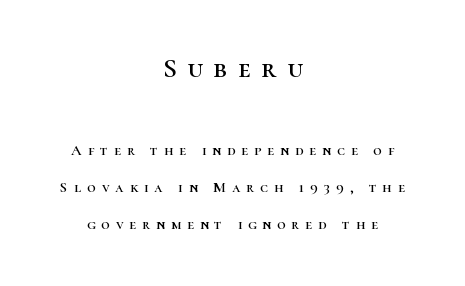
The image shows 27 px text type, upright; set centered, loose line spacing (2.48x), unusually wide letter spacing (+0.4 em), not underlined; the first (top) block is 1.8x larger.
